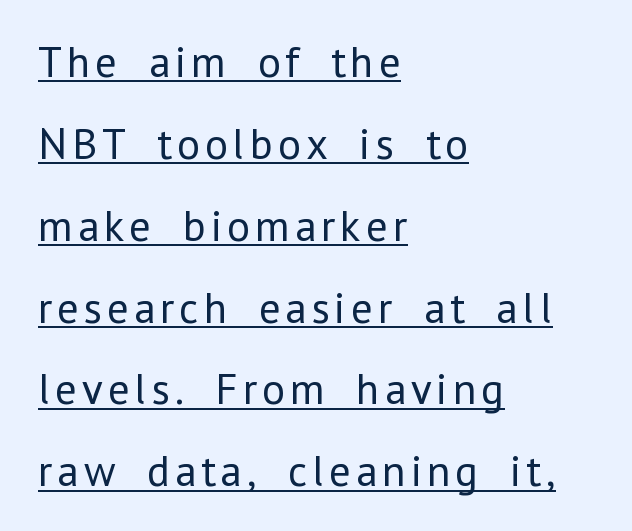
A continuous stroke trails under the words, as in a hyperlink. Letterform terminals end flat and unadorned throughout the passage. Stroke mass is kept to a normal reading level or below. Nope, not italic — everything's standing straight. Compared with a centered layout, this one pins lines to the left instead. Looks like regular typesetting: each glyph gets only the width it needs.
